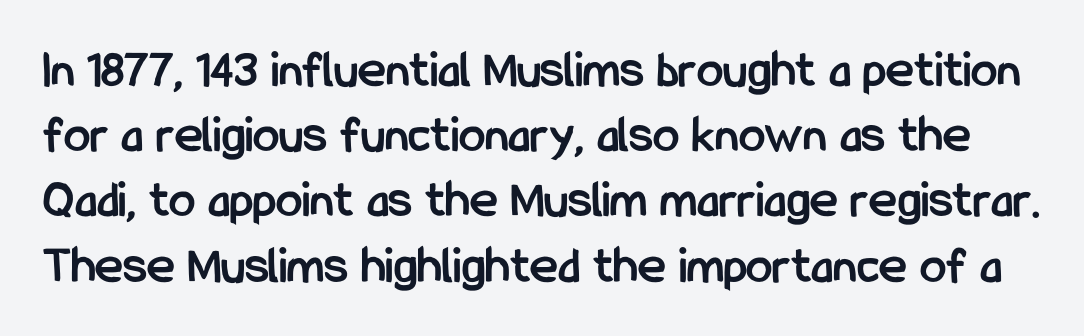
{"serif": "no", "italic": "no", "bold": "yes", "weight": "semibold", "width": "condensed", "stroke_contrast": "low", "x_height": "medium", "monospaced": "no", "underline": "no", "line_spacing_ratio": 1.23, "letter_spacing": "normal", "letter_spacing_em": 0.0, "glyph_px": 53}
